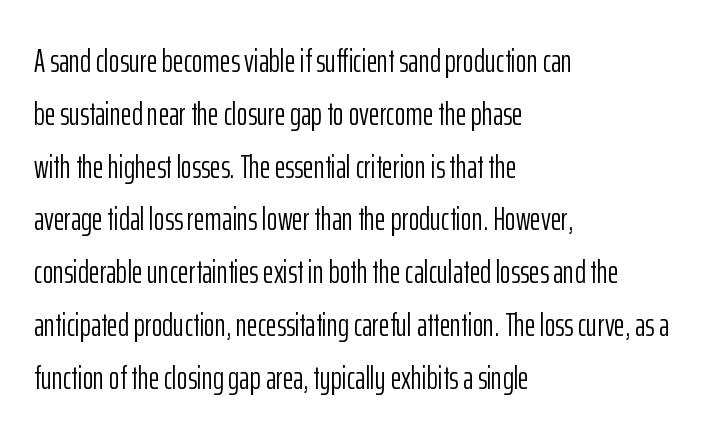
Character widths vary here, with narrow letters taking less room than wide ones. Vertical spacing — default. The glyphs in this specimen are sans serif. Between one letter and the next there's only the usual sliver of space.
